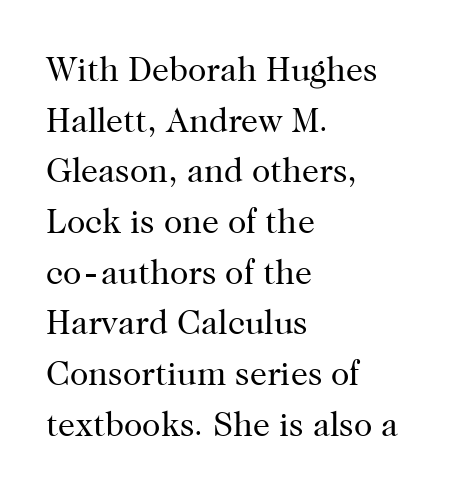
Q: Is the text bold? A: No.
Q: Is the text italic (slanted)? A: No, it is upright.
Q: Is the typeface a serif or a sans-serif typeface? A: Serif.
Q: Is the text underlined? A: No.
Q: How is the paragraph aligned? A: Left-aligned.
Q: Is the spacing between letters normal or unusually wide? A: Normal.
Q: Is the spacing between lines tight, normal or loose? A: Normal.
Q: Width (condensed, normal, or wide)? A: Normal.
Q: Stroke contrast? A: High.
Q: x-height? A: Medium.
Q: Monospaced? A: No.
